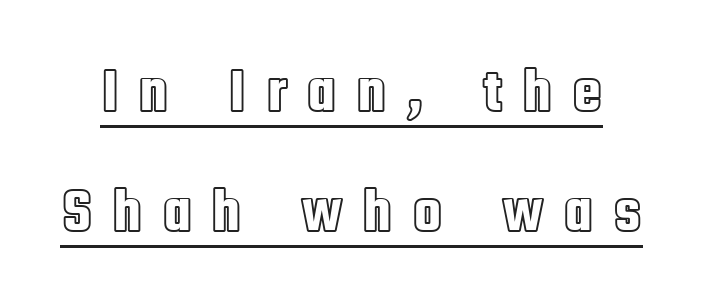
The image shows 62 px condensed type, upright; set loose line spacing (1.94x), unusually wide letter spacing (+0.31 em), underlined; a large x-height.
